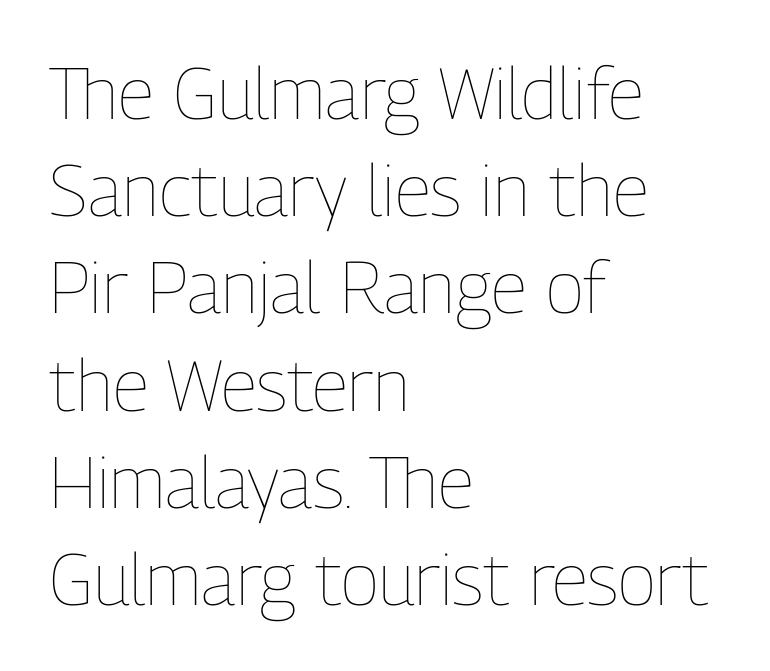
The rag falls on the right side of this text block. This sample keeps an unexceptional amount of space between lines. There is no visible air inserted between adjacent glyphs. The passage shown is not bold in any degree. Unmarked baselines from the first word to the last. The face used here is proportionally spaced, like ordinary book or web type.
